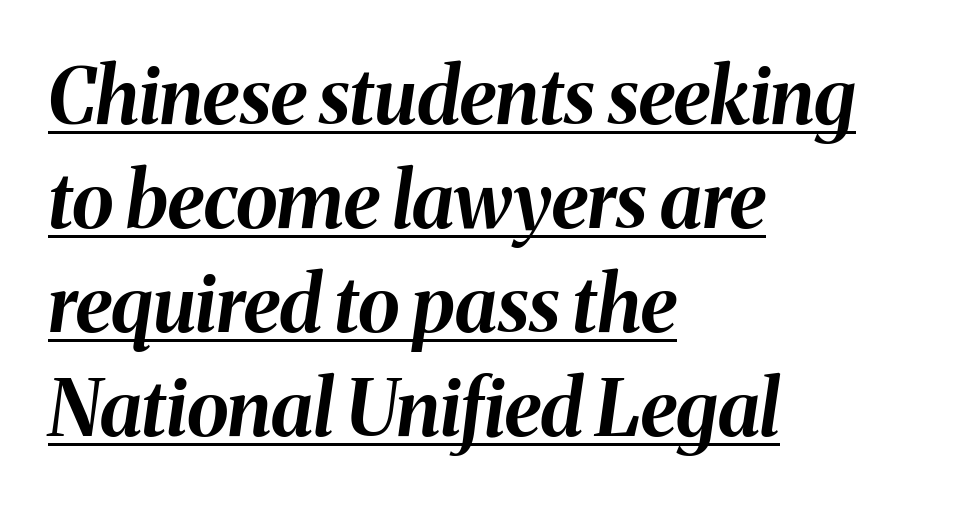
Q: Is the text bold? A: Yes.
Q: Is the text italic (slanted)? A: Yes, it leans right by about 8 degrees.
Q: Is the text underlined? A: Yes.
Q: How is the paragraph aligned? A: Left-aligned.
Q: Is the spacing between letters normal or unusually wide? A: Normal.
Q: Is the spacing between lines tight, normal or loose? A: Normal.
Q: Width (condensed, normal, or wide)? A: Normal.
Q: Stroke contrast? A: Medium.
Q: x-height? A: Medium.
Q: Monospaced? A: No.
